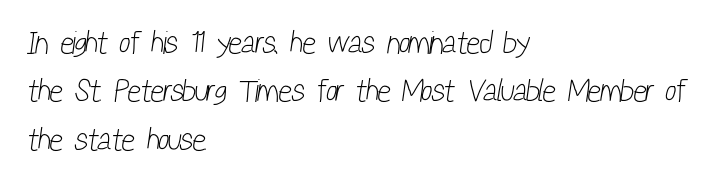
The space directly below the letters is spotless. Tracking here is standard; glyphs follow each other at the usual distance. The face used here is proportionally spaced, like ordinary book or web type. Casual observation: everything's shoved over to the left. Vertical spacing — default.
